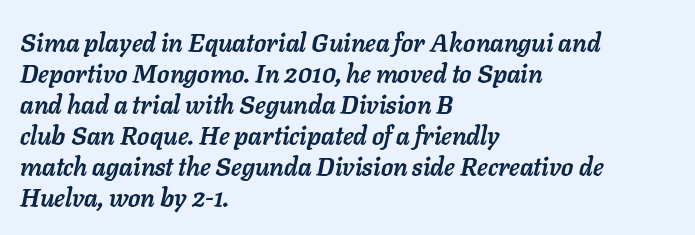
{"italic": "yes", "lean": "right", "slant_degrees": 11, "bold": "yes", "underline": "no", "align": "left", "line_spacing_ratio": 1.24, "letter_spacing": "normal", "letter_spacing_em": 0.0, "glyph_px": 25}
